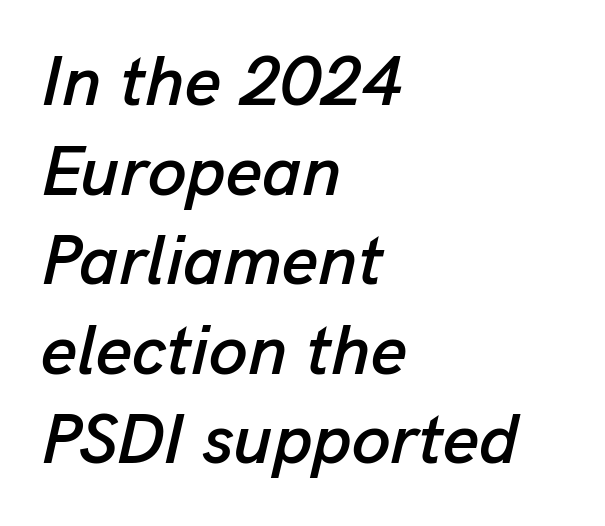
Q: Is the text italic (slanted)? A: Yes, it leans right by about 13 degrees.
Q: Is the text underlined? A: No.
Q: How is the paragraph aligned? A: Left-aligned.
Q: Is the spacing between letters normal or unusually wide? A: Normal.
Q: Is the spacing between lines tight, normal or loose? A: Normal.
Q: Width (condensed, normal, or wide)? A: Normal.
Q: Stroke contrast? A: Low.
Q: x-height? A: Medium.
Q: Monospaced? A: No.
